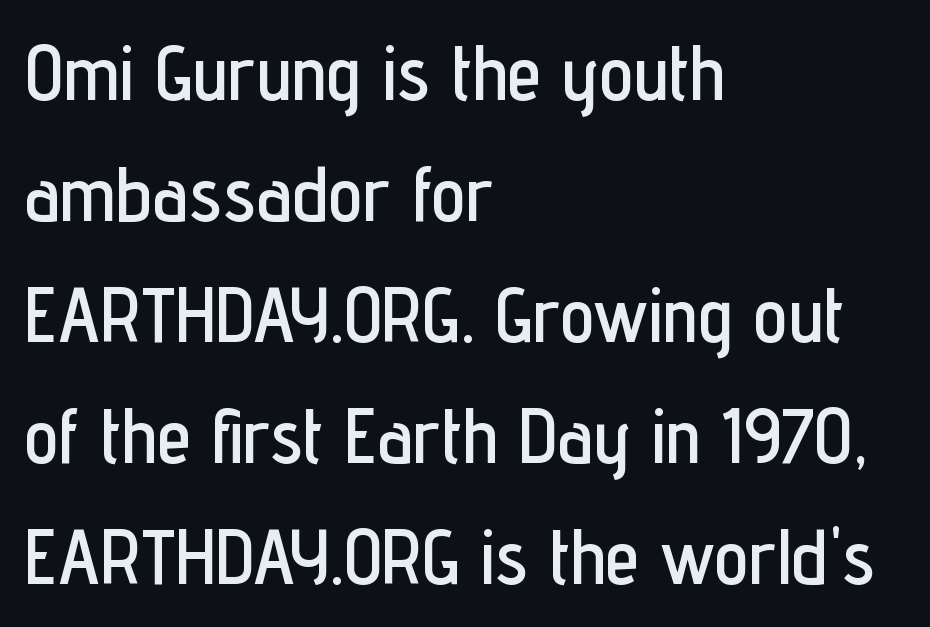
{"serif": "no", "italic": "no", "width": "condensed", "stroke_contrast": "low", "x_height": "medium", "monospaced": "no", "underline": "no", "align": "left", "line_spacing": "normal", "line_spacing_ratio": 1.57, "letter_spacing": "normal", "letter_spacing_em": 0.0, "glyph_px": 77}
